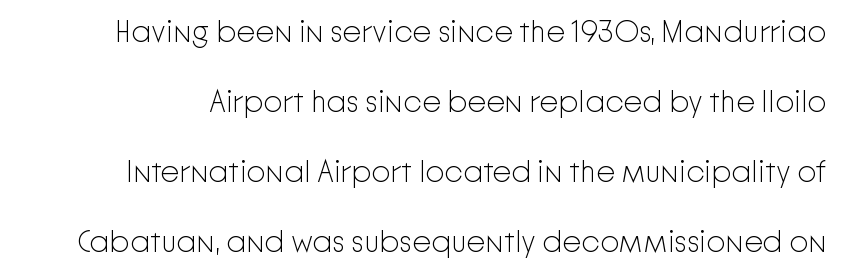
Regarding serifs, this sample does without them. Airy leading. This is not heavy type; no bold has been used. You could not count columns in this text — the font is proportionally spaced. Letters rest on an invisible, unmarked baseline. The font's upright variant was chosen for this text.
